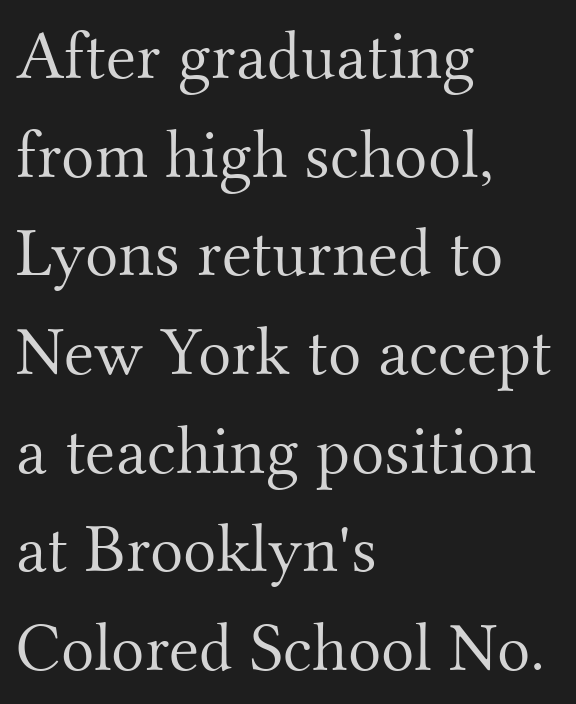
The glyphs in this specimen are seriffed. This sample uses an upright cut, with every glyph sitting square on the baseline. The typesetting does not lean heavy: it is not bold. Glance below the letters and you will spot only blank space. Inter-character spacing is left at the font's built-in metrics.
